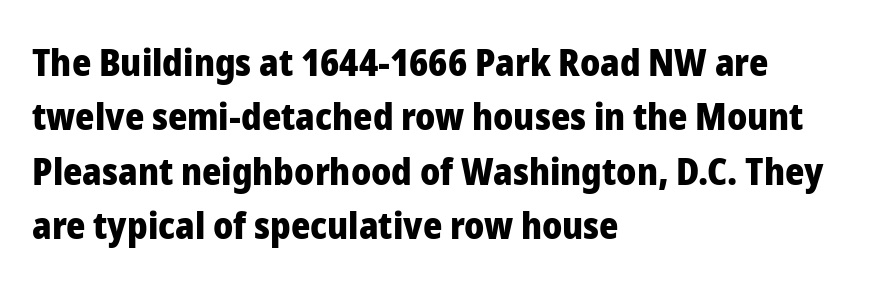
The image shows 37 px heavy sans-serif type, upright; set left-aligned, normal line spacing (1.47x), normal letter spacing, not underlined; low stroke contrast and a medium x-height.
